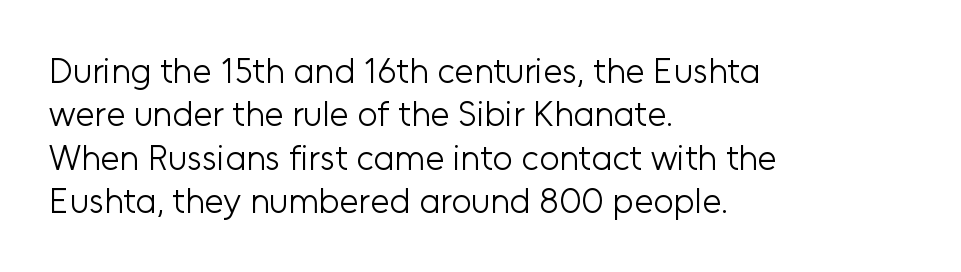
{"serif": "no", "italic": "no", "bold": "no", "weight": "light", "width": "normal", "stroke_contrast": "low", "x_height": "medium", "monospaced": "no", "underline": "no", "align": "left", "line_spacing_ratio": 1.24, "letter_spacing": "normal", "letter_spacing_em": 0.0, "glyph_px": 35}
